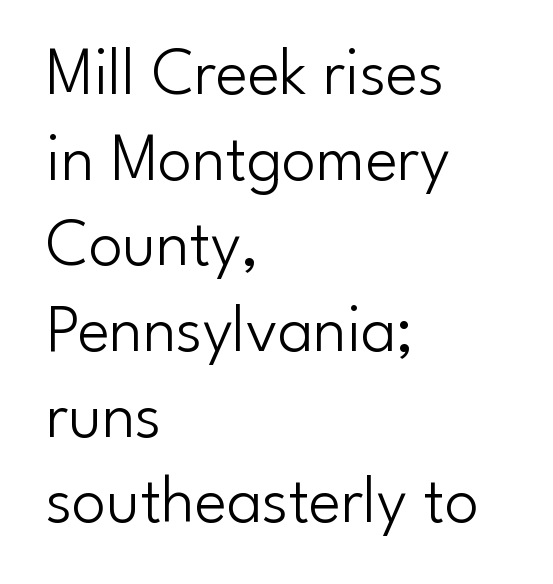
The image shows 68 px light sans-serif type, upright; set left-aligned, normal line spacing (1.26x), normal letter spacing, not underlined; low stroke contrast and a small x-height.
